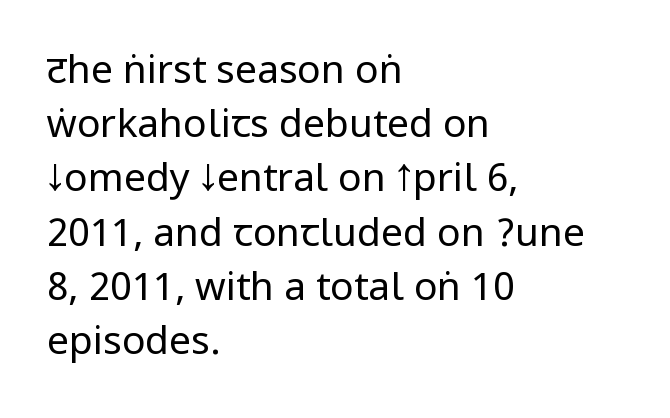
A student would call this left alignment; a typographer would say flush left, rag right. Short note: letters normally spaced. The passage shown is not underscored anywhere. If you measured baseline to baseline, you'd find a middling distance. A light-to-regular cut is what we see here.
